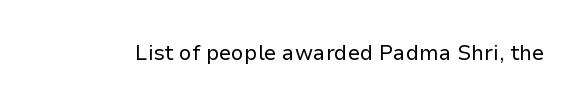
Q: Is the text bold? A: No.
Q: Is the text italic (slanted)? A: No, it is upright.
Q: Is the text underlined? A: No.
Q: Is the spacing between letters normal or unusually wide? A: Normal.
